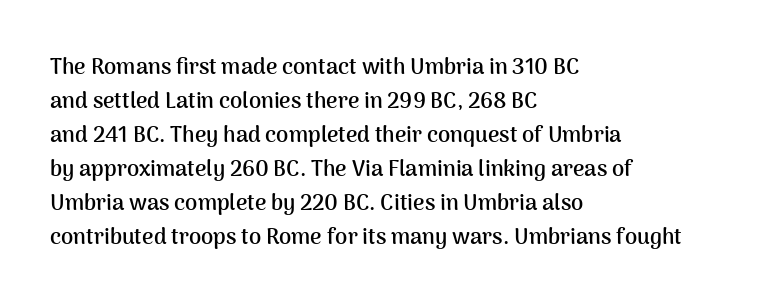
Q: Is the text bold? A: Yes.
Q: Is the text italic (slanted)? A: No, it is upright.
Q: Is the text underlined? A: No.
Q: How is the paragraph aligned? A: Left-aligned.
Q: Is the spacing between letters normal or unusually wide? A: Normal.
Q: Is the spacing between lines tight, normal or loose? A: Normal.
